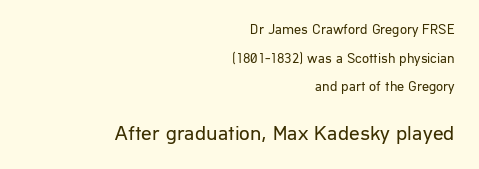
Q: Is the text bold? A: No.
Q: Is the text italic (slanted)? A: No, it is upright.
Q: Is the text underlined? A: No.
Q: How is the paragraph aligned? A: Right-aligned.
Q: Is the spacing between letters normal or unusually wide? A: Normal.
Q: Is the spacing between lines tight, normal or loose? A: Loose.
Q: Which block of text is set in a larger size, the first (top) or the second (bottom)? A: The second (bottom) one.
